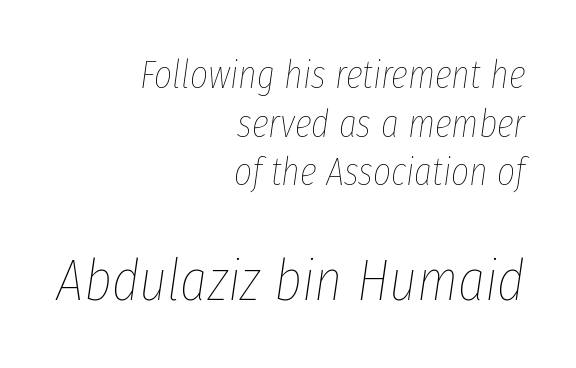
The passage shown has conventional tracking throughout. Vertical spacing — default. The compositor pushed each line to the right boundary. Rule under the text: the space is simply empty.
